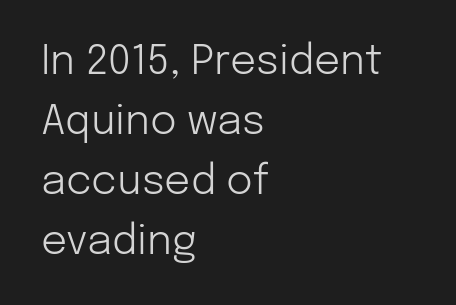
{"serif": "no", "italic": "no", "bold": "no", "weight": "light", "width": "normal", "stroke_contrast": "low", "x_height": "medium", "monospaced": "no", "underline": "no", "align": "left", "line_spacing": "normal", "line_spacing_ratio": 1.46, "letter_spacing": "normal", "letter_spacing_em": 0.0, "glyph_px": 41}
